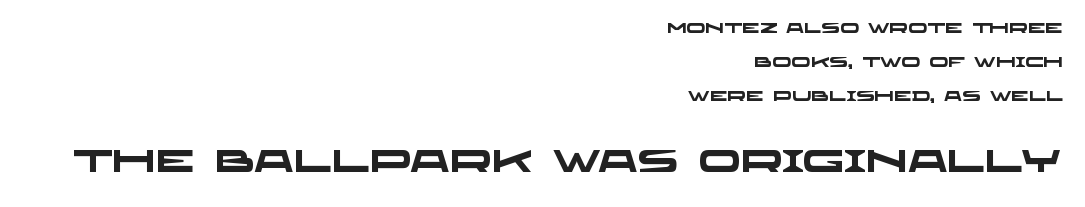
{"serif": "no", "bold": "yes", "weight": "heavy", "width": "wide", "stroke_contrast": "low", "x_height": "large", "monospaced": "no", "underline": "no", "align": "right", "line_spacing": "loose", "line_spacing_ratio": 2.42, "letter_spacing": "normal", "letter_spacing_em": 0.0, "larger_block": "second", "size_ratio": 2.21, "glyph_px": 31}
